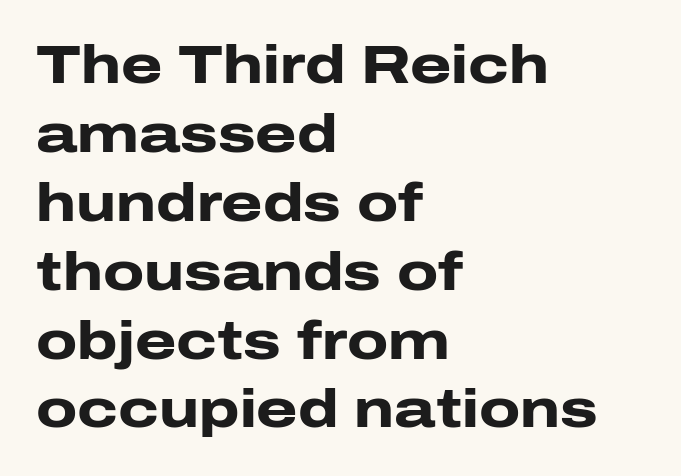
{"serif": "no", "italic": "no", "bold": "yes", "weight": "heavy", "width": "wide", "stroke_contrast": "low", "x_height": "medium", "monospaced": "no", "underline": "no", "align": "left", "line_spacing": "normal", "line_spacing_ratio": 1.3, "letter_spacing": "normal", "letter_spacing_em": 0.0, "glyph_px": 53}
